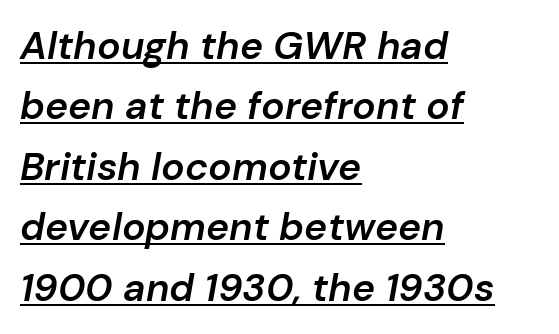
The lines are quadded left. Does the lettering tilt? It does — this is italic. Does the weight exceed regular? Yes, but only to semibold. Compared with typical body copy, the letter spacing here is the same.
